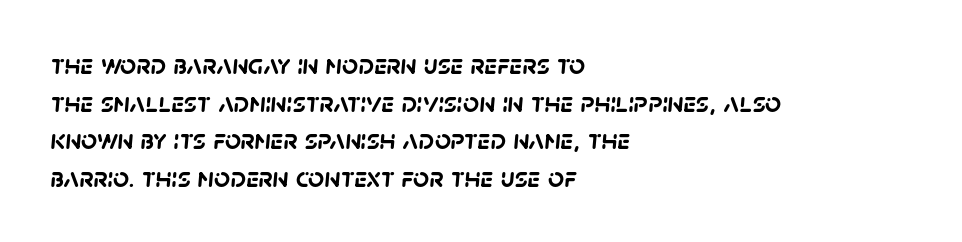
{"serif": "no", "bold": "yes", "weight": "semibold", "width": "normal", "stroke_contrast": "low", "x_height": "large", "monospaced": "no", "underline": "no", "align": "left", "line_spacing": "normal", "line_spacing_ratio": 1.34, "letter_spacing": "normal", "letter_spacing_em": 0.0, "glyph_px": 28}
